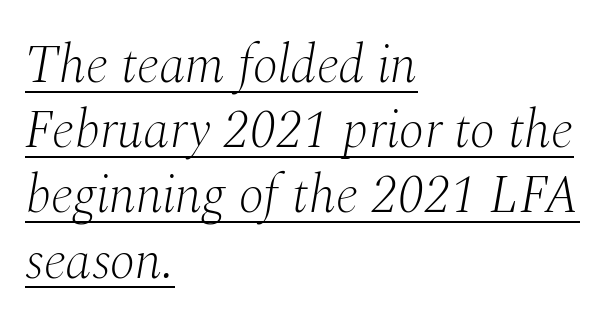
Q: Is the text bold? A: No.
Q: Is the text italic (slanted)? A: Yes, it leans right by about 10 degrees.
Q: Is the typeface a serif or a sans-serif typeface? A: Serif.
Q: Is the text underlined? A: Yes.
Q: How is the paragraph aligned? A: Left-aligned.
Q: Is the spacing between letters normal or unusually wide? A: Normal.
Q: Width (condensed, normal, or wide)? A: Normal.
Q: Stroke contrast? A: Medium.
Q: x-height? A: Medium.
Q: Monospaced? A: No.
